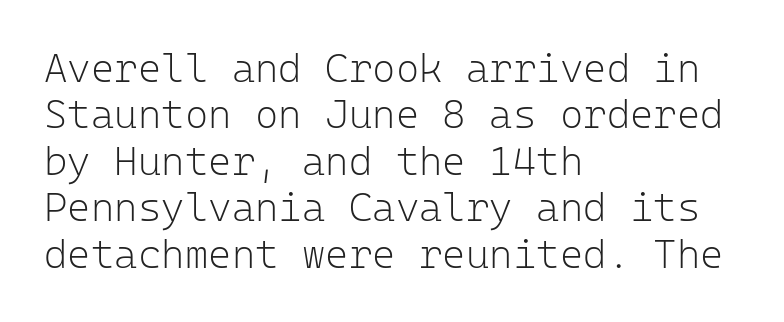
The image shows 40 px light sans-serif type, upright, monospaced; set left-aligned, line spacing 1.16x, normal letter spacing, not underlined; low stroke contrast and a medium x-height.
